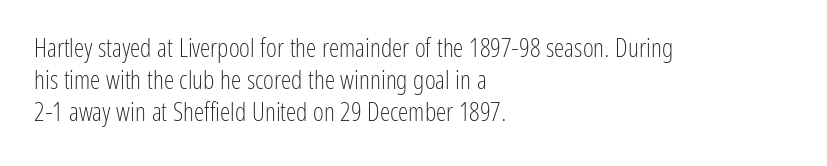
The image shows 26 px text type, upright; set left-aligned, line spacing 1.24x, normal letter spacing, not underlined.
